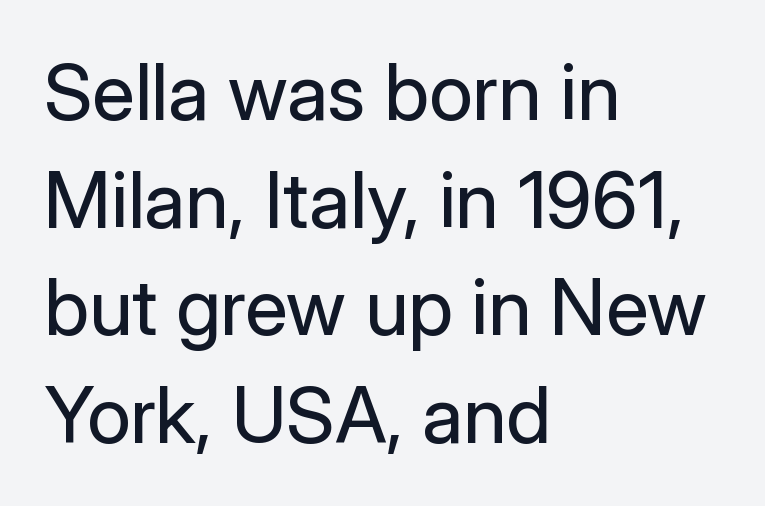
{"serif": "no", "italic": "no", "bold": "no", "weight": "regular", "width": "normal", "stroke_contrast": "low", "x_height": "medium", "monospaced": "no", "underline": "no", "align": "left", "line_spacing": "normal", "line_spacing_ratio": 1.38, "letter_spacing": "normal", "letter_spacing_em": 0.0, "glyph_px": 78}
